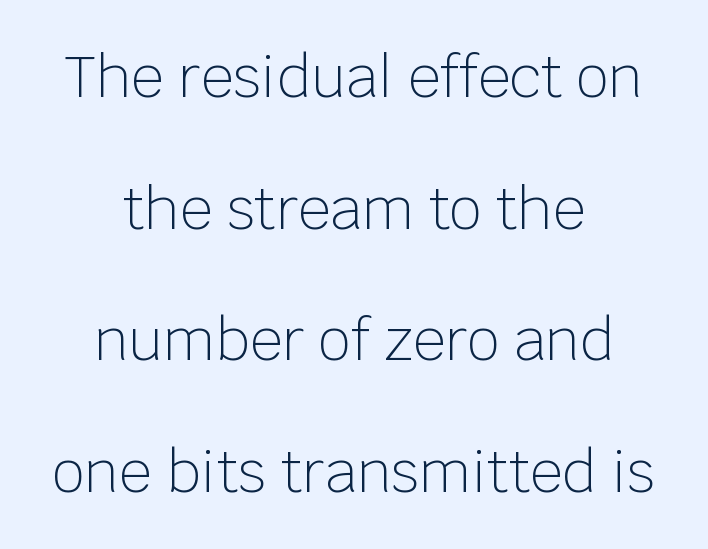
This is the regular roman posture of the typeface. The line-height multiplier appears high, well above default. Type without underlining. The characters display no serif detailing; their extremities are plain. The face looks like a standard text weight, possibly lighter. Leftover space on each line is divided equally before and after the words.
